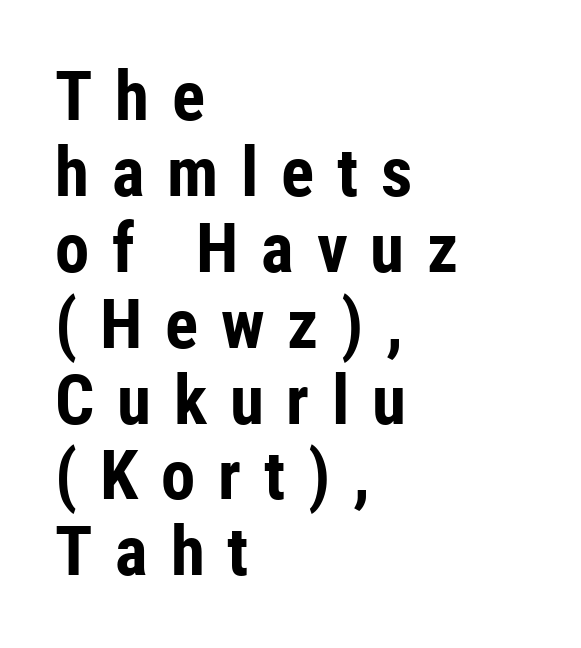
The letters advance in unequal steps, a hallmark of proportional type. Short note: letters widely spaced. In terms of leading, this rendering errs on the cramped side. The lettering holds an erect, upright posture throughout. To sum up the face: it is a sans, with no serifs.
